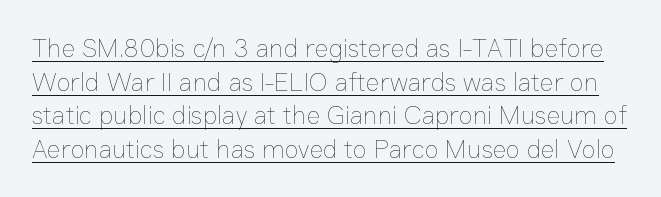
Q: Is the text bold? A: No.
Q: Is the text italic (slanted)? A: No, it is upright.
Q: Is the text underlined? A: Yes.
Q: Is the spacing between letters normal or unusually wide? A: Normal.
Q: Is the spacing between lines tight, normal or loose? A: Normal.
